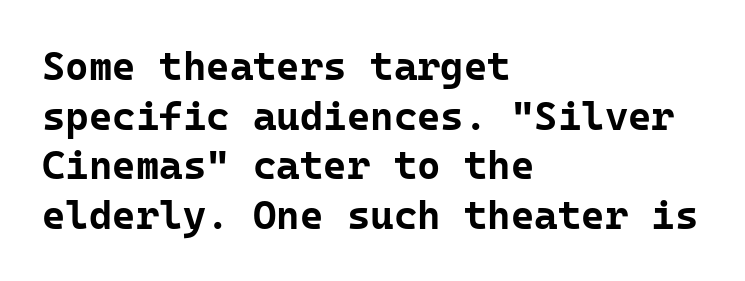
The letters stand straight up with perfectly vertical stems. Visually the block forms a straight wall on the left and a jagged coastline on the right. Honestly, the letter spacing is just normal — you wouldn't notice it. The passage shown is not underscored anywhere. You'd pick this weight for a headline — it's a proper bold.
